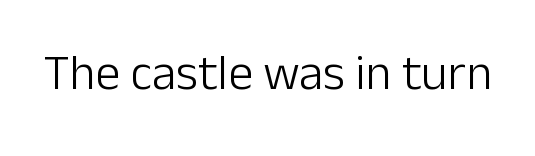
Stroke mass is kept to a normal reading level or below. Has an underline been added? It has not. This sample uses plain, unmodified letter spacing. Vertical strokes here are truly vertical.
